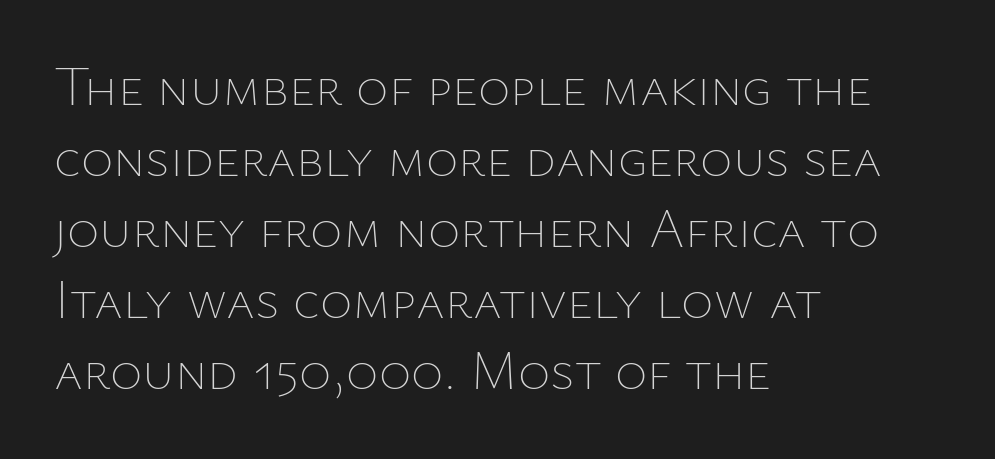
The image shows 55 px thin type, upright; set left-aligned, normal line spacing (1.29x), normal letter spacing, not underlined; low stroke contrast and a medium x-height.
